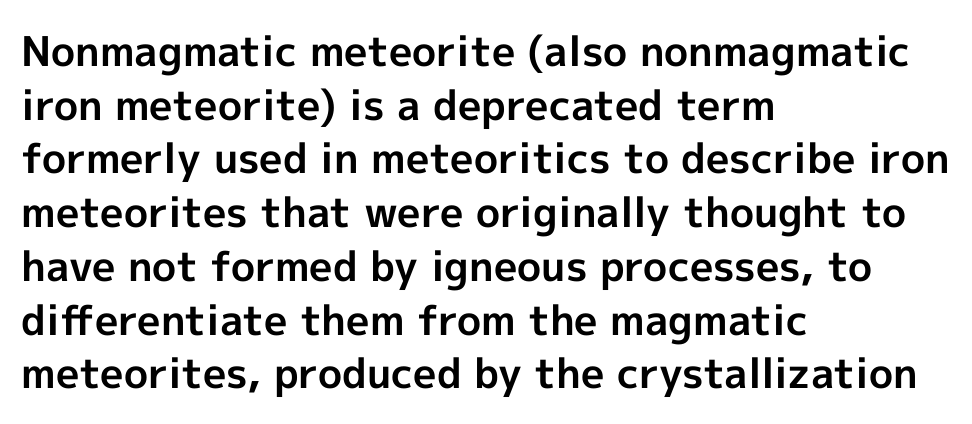
{"serif": "no", "italic": "no", "bold": "yes", "weight": "bold", "width": "normal", "x_height": "medium", "monospaced": "no", "underline": "no", "align": "left", "line_spacing": "normal", "line_spacing_ratio": 1.31, "letter_spacing": "normal", "letter_spacing_em": 0.0, "glyph_px": 41}
